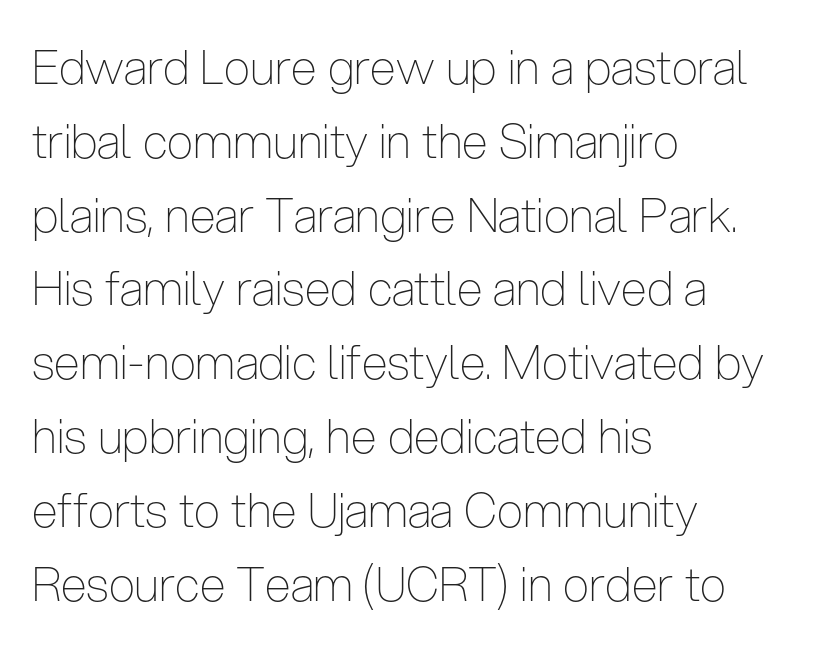
{"serif": "no", "italic": "no", "bold": "no", "weight": "thin", "width": "condensed", "stroke_contrast": "low", "x_height": "medium", "monospaced": "no", "underline": "no", "align": "left", "line_spacing": "normal", "line_spacing_ratio": 1.57, "letter_spacing": "normal", "letter_spacing_em": 0.0, "glyph_px": 47}
